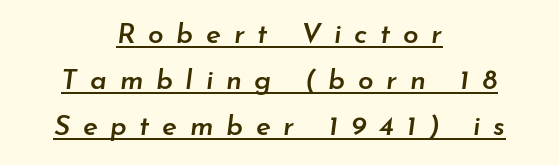
Q: Is the text bold? A: Semi-bold.
Q: Is the text italic (slanted)? A: Yes, it leans right by about 7 degrees.
Q: Is the text underlined? A: Yes.
Q: How is the paragraph aligned? A: Centered.
Q: Is the spacing between letters normal or unusually wide? A: Unusually wide.
Q: Is the spacing between lines tight, normal or loose? A: Normal.
Q: Width (condensed, normal, or wide)? A: Normal.
Q: Stroke contrast? A: Low.
Q: x-height? A: Small.
Q: Monospaced? A: No.
